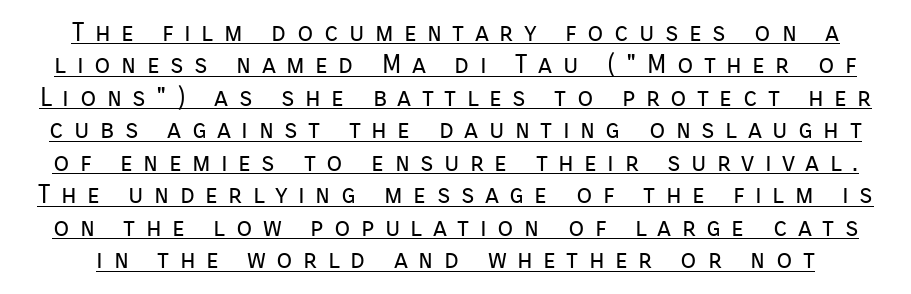
Q: Is the text bold? A: No.
Q: Is the text italic (slanted)? A: No, it is upright.
Q: Is the text underlined? A: Yes.
Q: Is the spacing between letters normal or unusually wide? A: Unusually wide.
Q: Is the spacing between lines tight, normal or loose? A: Normal.
